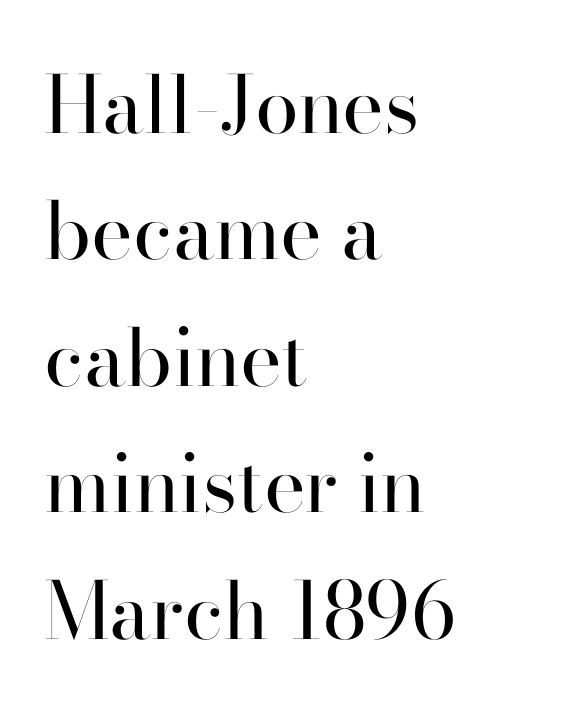
{"serif": "yes", "italic": "no", "bold": "no", "weight": "regular", "width": "normal", "stroke_contrast": "high", "x_height": "small", "monospaced": "no", "underline": "no", "align": "left", "line_spacing": "normal", "line_spacing_ratio": 1.6, "letter_spacing": "normal", "letter_spacing_em": 0.0, "glyph_px": 79}
